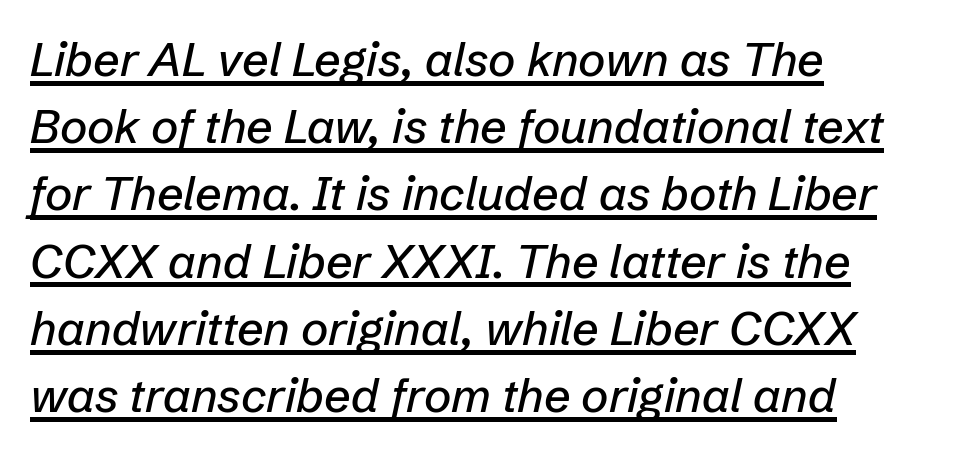
The image shows 47 px text type, italic (leaning right); set left-aligned, normal line spacing (1.43x), normal letter spacing, underlined; low stroke contrast and a medium x-height.
